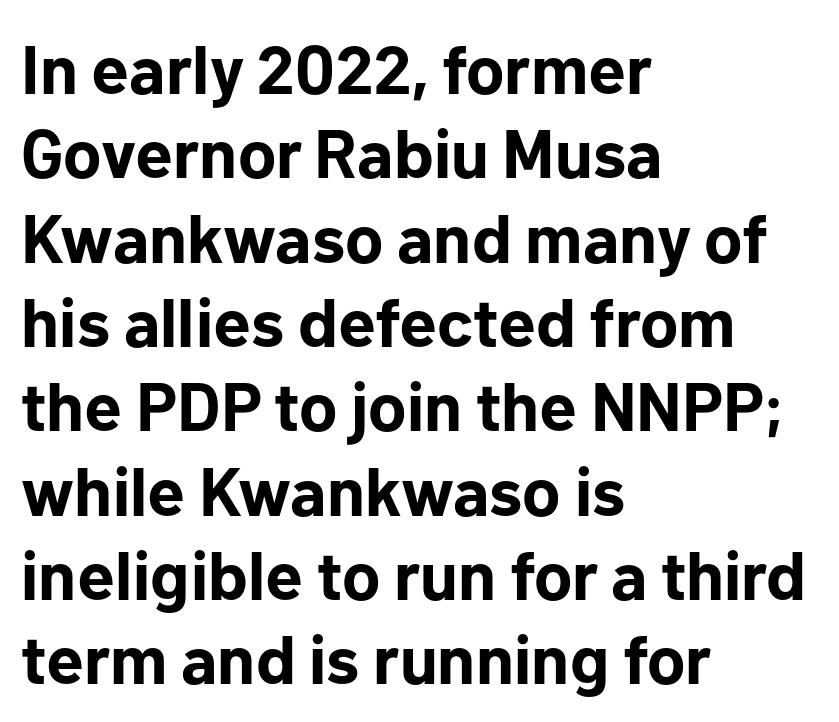
Honestly, there is no underline to notice here at all. Letterform terminals end flat and unadorned throughout the passage. Compared with typical body copy, the letter spacing here is the same. Ordinary non-slanted type is in use. Set as a true bold cut, around the 700 mark.
